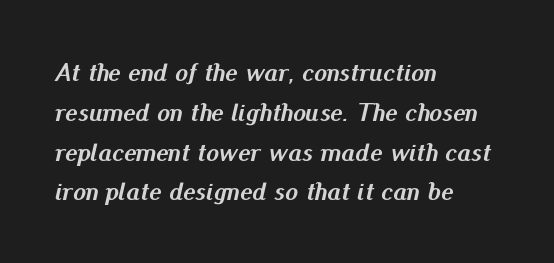
The image shows 26 px bold type, italic (leaning right); set left-aligned, normal line spacing (1.53x), normal letter spacing, not underlined.
